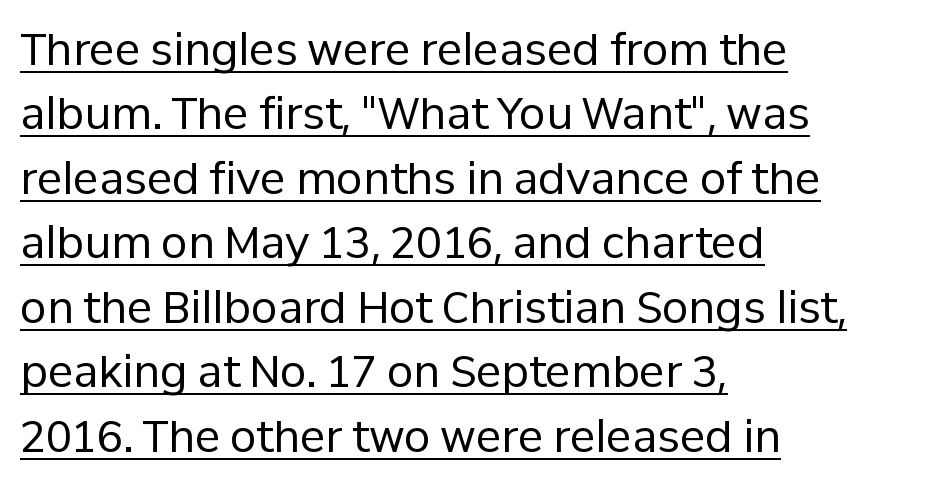
The image shows 43 px regular-weight sans-serif type, upright; set left-aligned, normal line spacing (1.5x), normal letter spacing, underlined; low stroke contrast and a medium x-height.
